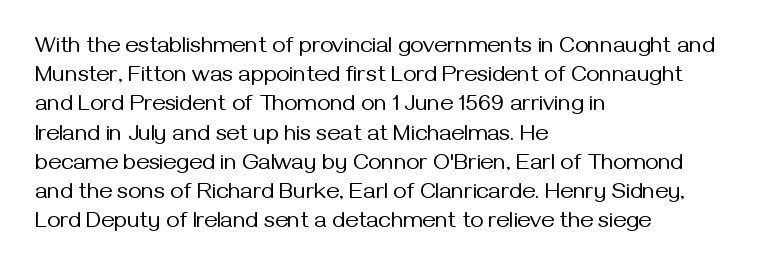
The image shows 23 px text type, upright; set left-aligned, normal line spacing (1.27x), normal letter spacing, not underlined.
